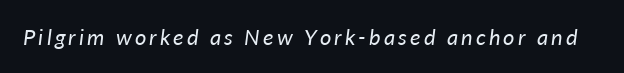
Q: Is the text bold? A: No.
Q: Is the text italic (slanted)? A: Yes, it leans right by about 7 degrees.
Q: Is the text underlined? A: No.
